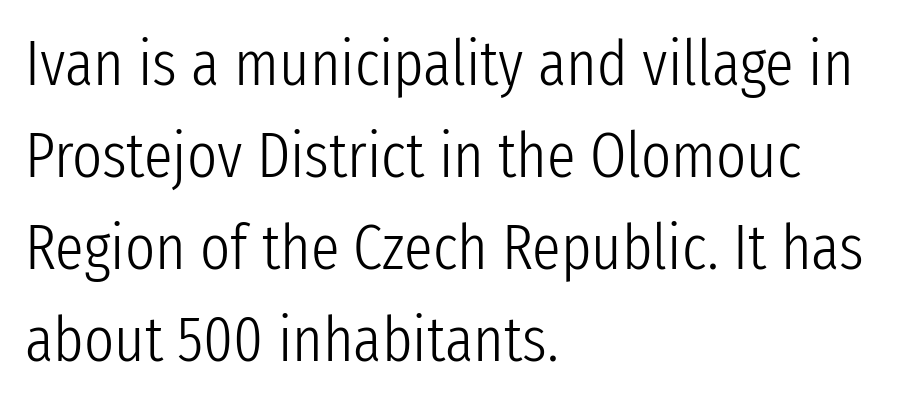
{"serif": "no", "italic": "no", "bold": "no", "weight": "light", "width": "condensed", "stroke_contrast": "low", "x_height": "medium", "monospaced": "no", "underline": "no", "align": "left", "line_spacing": "normal", "line_spacing_ratio": 1.44, "letter_spacing": "normal", "letter_spacing_em": 0.0, "glyph_px": 64}
